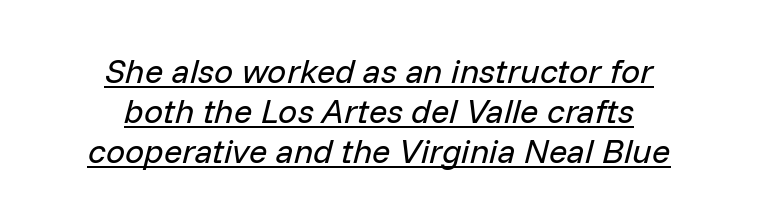
A typesetter would call this proportional, since set widths differ per character. The rendering applies a slant to the glyphs. Counters stay open thanks to moderate or lighter strokes. Underlining? Definitely there. Each line is balanced around a shared central axis. Look at the tracking — it's just the regular setting, nothing added.
